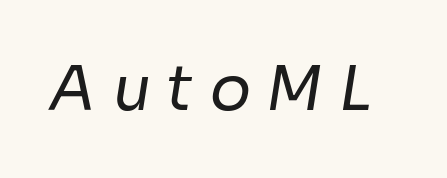
{"serif": "no", "bold": "no", "weight": "regular", "width": "normal", "stroke_contrast": "low", "x_height": "medium", "monospaced": "no", "underline": "no", "letter_spacing": "wide", "letter_spacing_em": 0.27, "glyph_px": 61}
